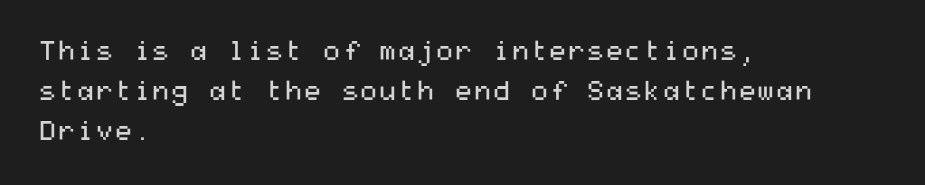
The paragraph shown leans on its left margin. Has an underline been added? It has not. The font's upright variant was chosen for this text. The cut favours lightness, reaching ordinary text weight at its darkest.
